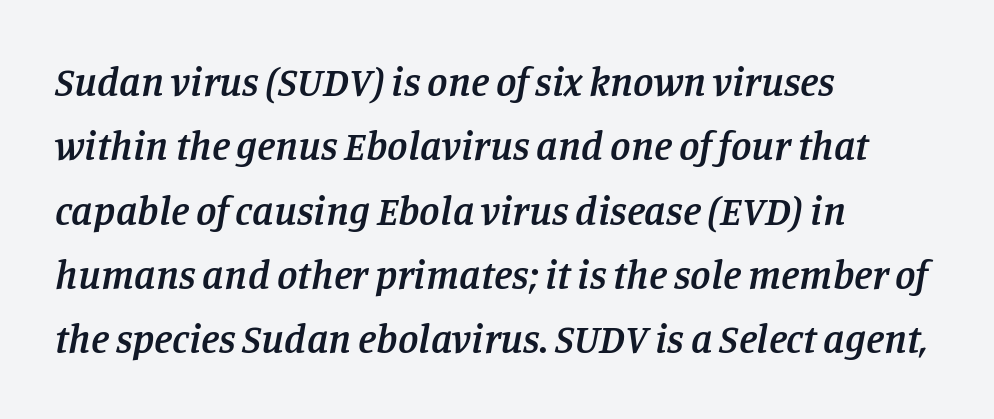
Q: Is the text bold? A: Semi-bold.
Q: Is the text italic (slanted)? A: Yes, it leans right by about 11 degrees.
Q: Is the typeface a serif or a sans-serif typeface? A: Serif.
Q: Is the text underlined? A: No.
Q: How is the paragraph aligned? A: Left-aligned.
Q: Is the spacing between letters normal or unusually wide? A: Normal.
Q: Is the spacing between lines tight, normal or loose? A: Normal.
Q: Width (condensed, normal, or wide)? A: Normal.
Q: Stroke contrast? A: Low.
Q: x-height? A: Large.
Q: Monospaced? A: No.
